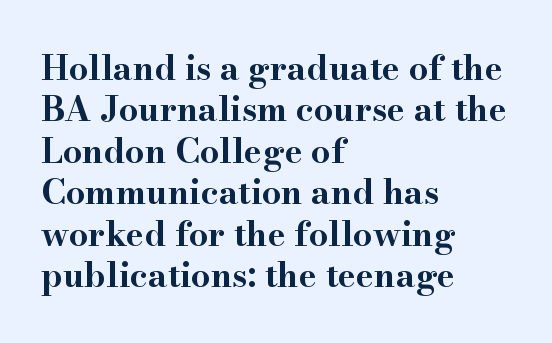
The image shows 34 px bold, wide serif type, upright; set left-aligned, line spacing 1.22x, normal letter spacing, not underlined; high stroke contrast and a small x-height.
